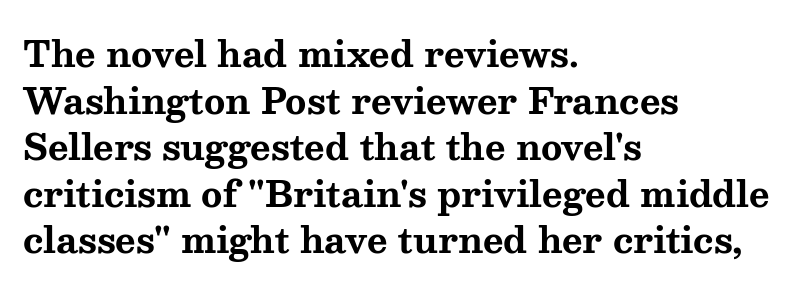
Q: Is the text bold? A: Yes.
Q: Is the text italic (slanted)? A: No, it is upright.
Q: Is the typeface a serif or a sans-serif typeface? A: Serif.
Q: Is the text underlined? A: No.
Q: How is the paragraph aligned? A: Left-aligned.
Q: Is the spacing between letters normal or unusually wide? A: Normal.
Q: Is the spacing between lines tight, normal or loose? A: Normal.
Q: Width (condensed, normal, or wide)? A: Wide.
Q: Stroke contrast? A: Medium.
Q: x-height? A: Medium.
Q: Monospaced? A: No.
